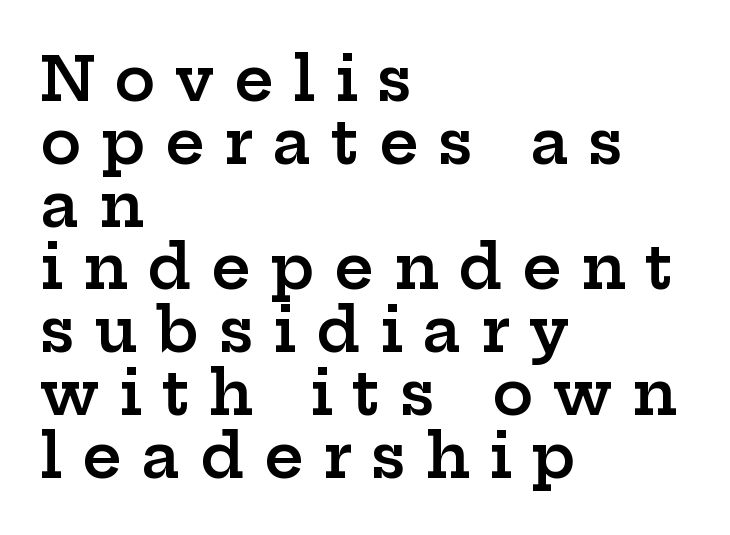
The image shows 61 px semibold, wide serif type, upright; set left-aligned, tight line spacing (1.03x), unusually wide letter spacing (+0.32 em), not underlined; low stroke contrast and a medium x-height.
